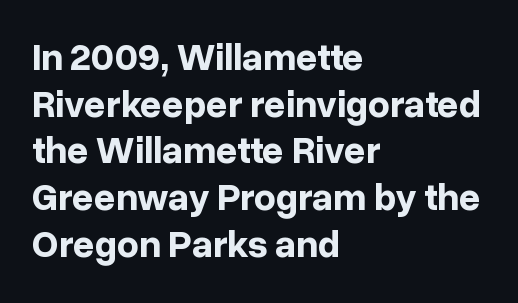
{"serif": "no", "italic": "no", "bold": "yes", "weight": "bold", "width": "normal", "stroke_contrast": "low", "x_height": "medium", "monospaced": "no", "underline": "no", "align": "left", "line_spacing_ratio": 1.23, "letter_spacing": "normal", "letter_spacing_em": 0.0, "glyph_px": 38}
